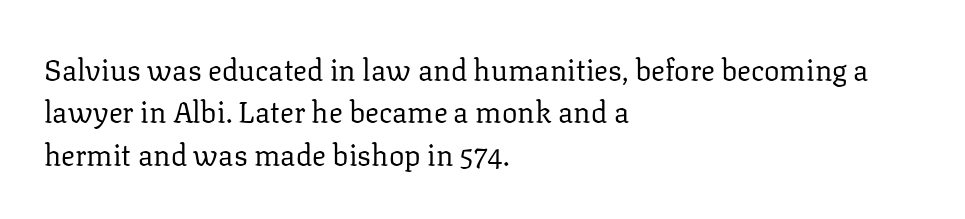
The image shows 29 px regular-weight serif type, upright; set left-aligned, normal line spacing (1.46x), normal letter spacing, not underlined; low stroke contrast and a medium x-height.
